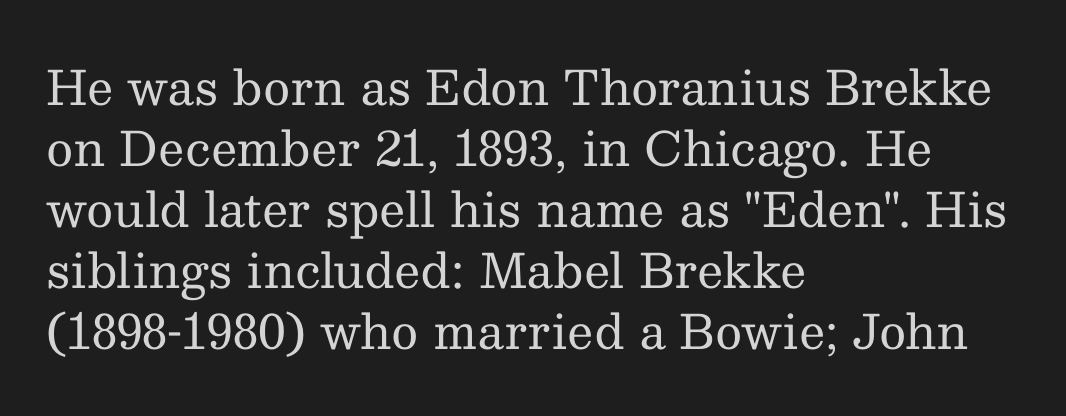
The image shows 47 px regular-weight serif type, upright; set left-aligned, normal line spacing (1.3x), normal letter spacing, not underlined; medium stroke contrast and a medium x-height.
